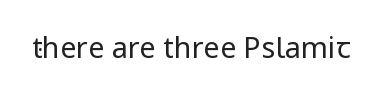
The image shows 29 px regular-weight, condensed sans-serif type, upright; set normal letter spacing, not underlined; low stroke contrast and a large x-height.
